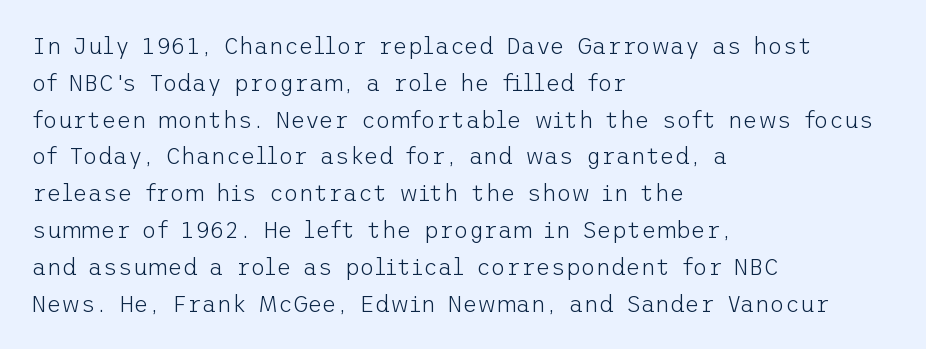
The image shows 23 px text type, upright; set left-aligned, normal line spacing (1.6x), normal letter spacing, not underlined.
